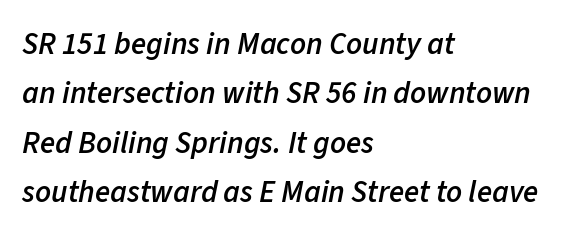
{"italic": "yes", "lean": "right", "slant_degrees": 11, "bold": "semi", "weight": "semibold", "width": "normal", "stroke_contrast": "low", "x_height": "medium", "monospaced": "no", "underline": "no", "align": "left", "line_spacing": "normal", "line_spacing_ratio": 1.59, "letter_spacing": "normal", "letter_spacing_em": 0.0, "glyph_px": 31}
